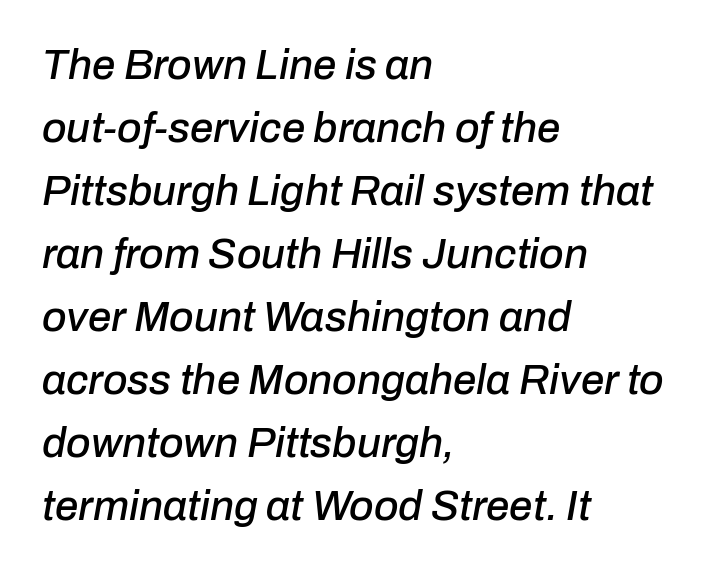
Q: Is the text italic (slanted)? A: Yes, it leans right by about 10 degrees.
Q: Is the text underlined? A: No.
Q: How is the paragraph aligned? A: Left-aligned.
Q: Is the spacing between letters normal or unusually wide? A: Normal.
Q: Is the spacing between lines tight, normal or loose? A: Normal.
Q: Width (condensed, normal, or wide)? A: Normal.
Q: Stroke contrast? A: Low.
Q: x-height? A: Medium.
Q: Monospaced? A: No.
